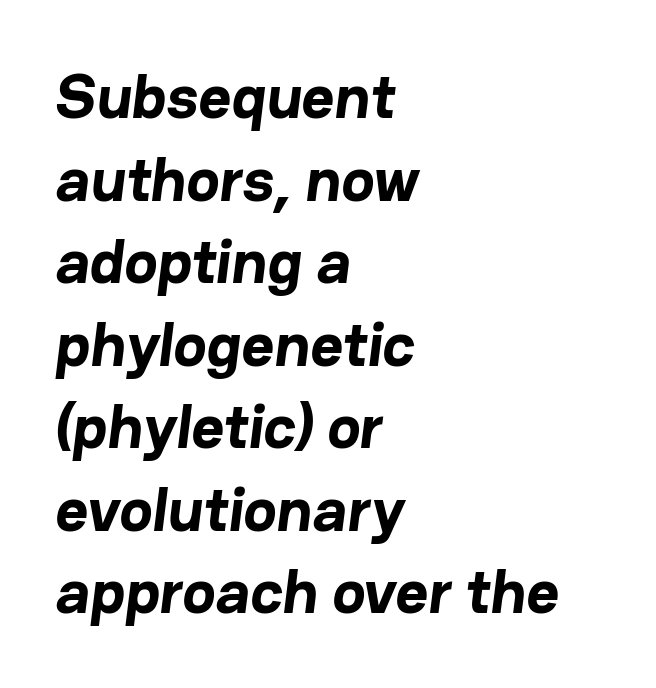
{"serif": "no", "bold": "yes", "weight": "bold", "width": "normal", "stroke_contrast": "low", "x_height": "medium", "monospaced": "no", "underline": "no", "align": "left", "line_spacing": "normal", "line_spacing_ratio": 1.31, "letter_spacing": "normal", "letter_spacing_em": 0.0, "glyph_px": 63}
